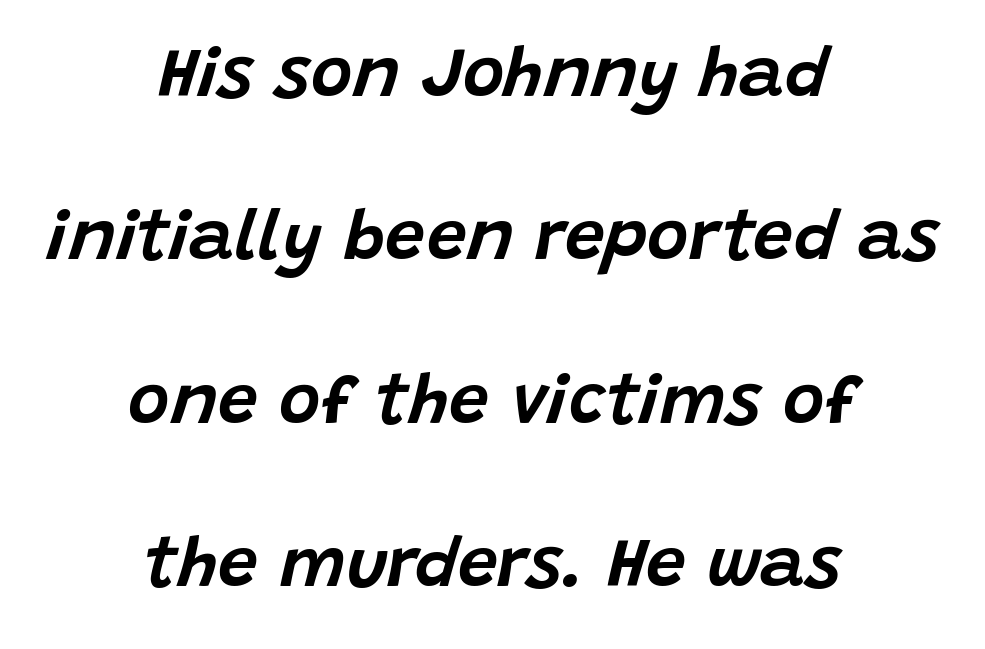
Q: Is the text italic (slanted)? A: Yes, it leans right by about 15 degrees.
Q: Is the text underlined? A: No.
Q: How is the paragraph aligned? A: Centered.
Q: Is the spacing between letters normal or unusually wide? A: Normal.
Q: Is the spacing between lines tight, normal or loose? A: Loose.
Q: Width (condensed, normal, or wide)? A: Normal.
Q: Stroke contrast? A: Low.
Q: x-height? A: Large.
Q: Monospaced? A: No.
